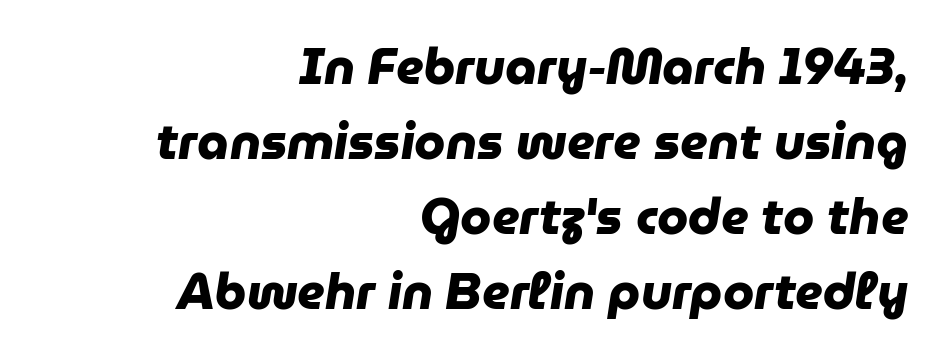
To sum up the face: it is a sans, with no serifs. A typesetter would call this leading conventional body-copy spacing. These lines stack with their right ends in a neat column. The letters sit at their default tracking, neither squeezed nor spread. The letters are bold, with thick, heavy strokes.
